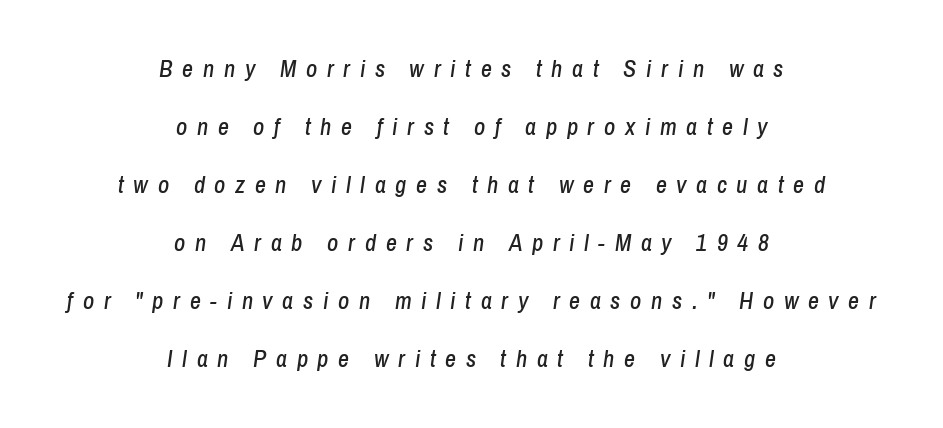
{"italic": "yes", "lean": "right", "slant_degrees": 8, "underline": "no", "align": "center", "line_spacing": "loose", "line_spacing_ratio": 2.42, "letter_spacing": "wide", "letter_spacing_em": 0.4, "glyph_px": 24}
